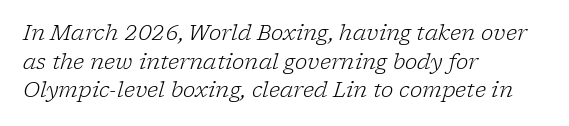
{"italic": "yes", "lean": "right", "slant_degrees": 17, "bold": "no", "underline": "no", "align": "left", "line_spacing": "normal", "line_spacing_ratio": 1.36, "letter_spacing": "normal", "letter_spacing_em": 0.0, "glyph_px": 21}
